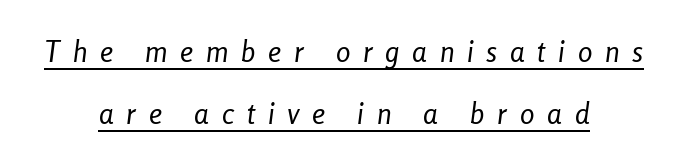
Q: Is the text bold? A: No.
Q: Is the text italic (slanted)? A: Yes, it leans right by about 8 degrees.
Q: Is the text underlined? A: Yes.
Q: How is the paragraph aligned? A: Centered.
Q: Is the spacing between letters normal or unusually wide? A: Unusually wide.
Q: Is the spacing between lines tight, normal or loose? A: Loose.
Q: Width (condensed, normal, or wide)? A: Condensed.
Q: Stroke contrast? A: Low.
Q: x-height? A: Medium.
Q: Monospaced? A: No.
